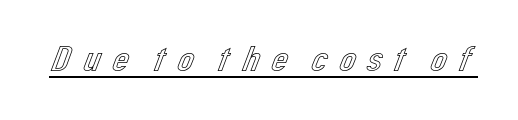
{"width": "normal", "x_height": "medium", "monospaced": "no", "underline": "yes", "letter_spacing": "wide", "letter_spacing_em": 0.2, "glyph_px": 37}
